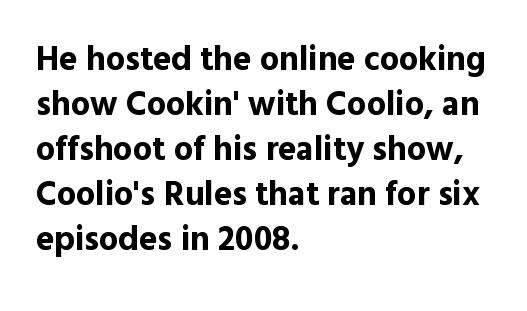
The image shows 34 px bold sans-serif type, upright; set left-aligned, normal line spacing (1.32x), normal letter spacing, not underlined; a medium x-height.
